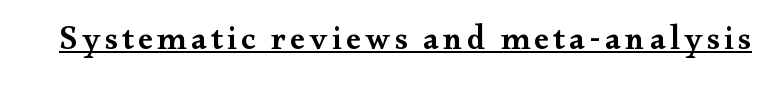
Is this a fixed-width face? No — the glyphs have proportional, varying widths. Students, observe the line beneath the letters — that is underlining. Rendered with straight, roman letterforms. These lines carry some extra weight — a demibold, not a full bold.
